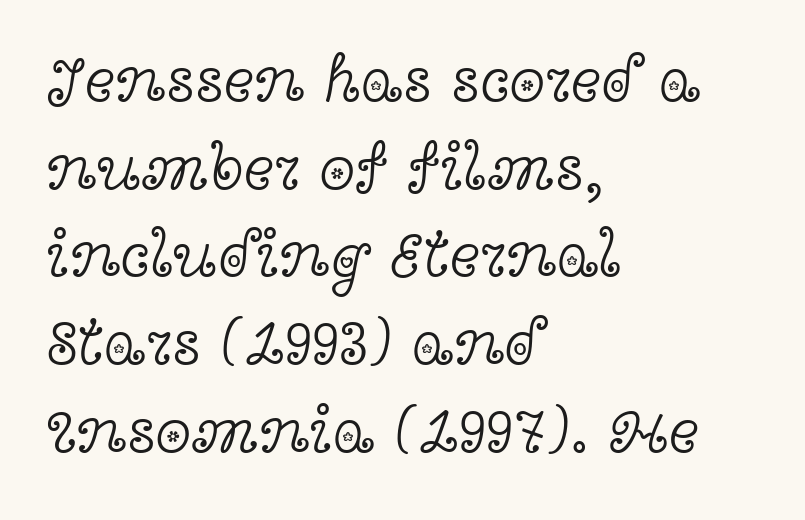
The lettering stays uniformly vertical, giving the passage a roman look. This sample has the flowing, uneven cadence of proportional lettering. Beneath every word, the page is bare. Does extra space separate the letters? No, they use regular spacing. This block has exactly the height ordinary leading produces. Stem width sits at or under what a default text font uses.
